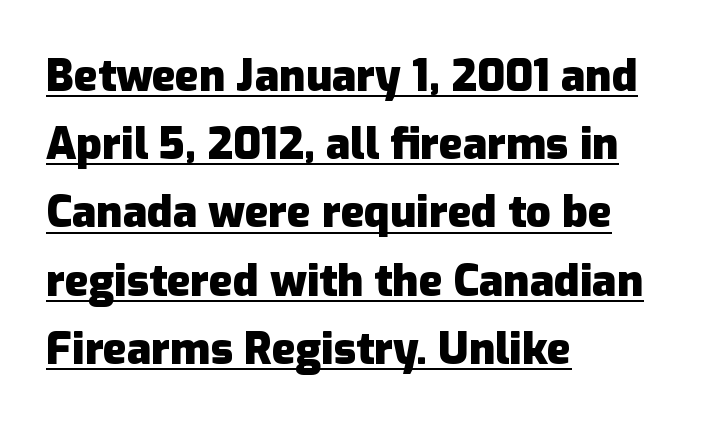
The image shows 44 px heavy sans-serif type, upright; set left-aligned, normal line spacing (1.55x), normal letter spacing, underlined; low stroke contrast and a medium x-height.
